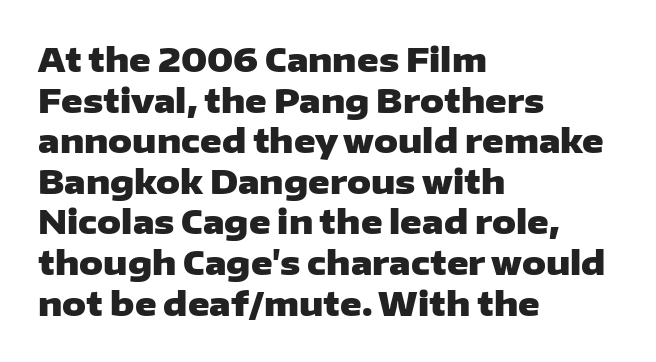
The image shows 33 px heavy, wide sans-serif type, upright; set left-aligned, line spacing 1.23x, normal letter spacing, not underlined; low stroke contrast and a medium x-height.
